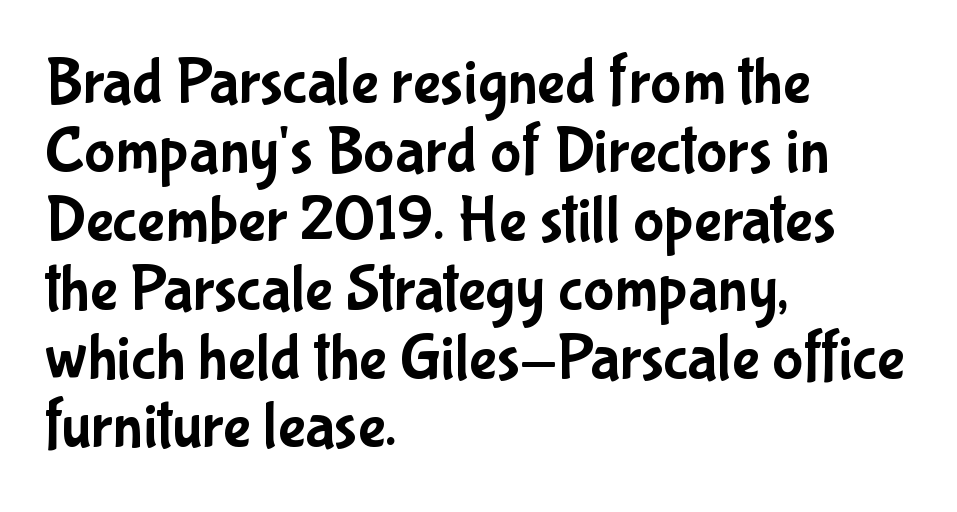
Leftover space on each line is placed entirely after the last word. The type sits square on the baseline with zero lean. Note: no serifs on the glyphs. No extra tracking has been applied to these lines. Students, observe: this is what under-led, compact text looks like.
